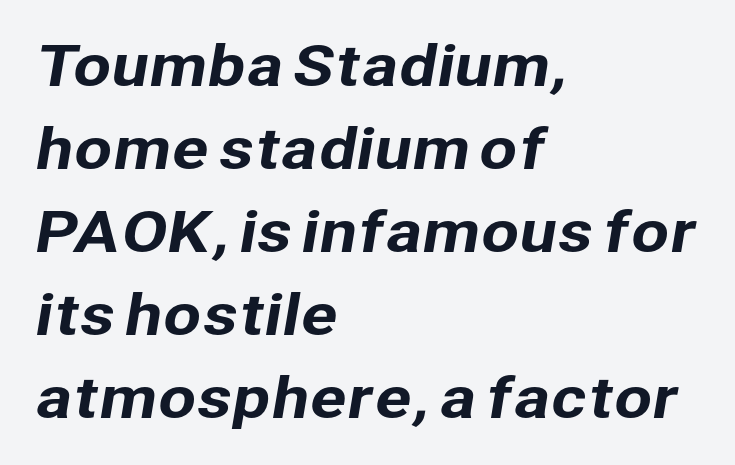
Q: Is the typeface a serif or a sans-serif typeface? A: Sans-serif.
Q: Is the text underlined? A: No.
Q: How is the paragraph aligned? A: Left-aligned.
Q: Is the spacing between letters normal or unusually wide? A: Normal.
Q: Is the spacing between lines tight, normal or loose? A: Normal.
Q: Width (condensed, normal, or wide)? A: Normal.
Q: Stroke contrast? A: Low.
Q: x-height? A: Medium.
Q: Monospaced? A: No.
